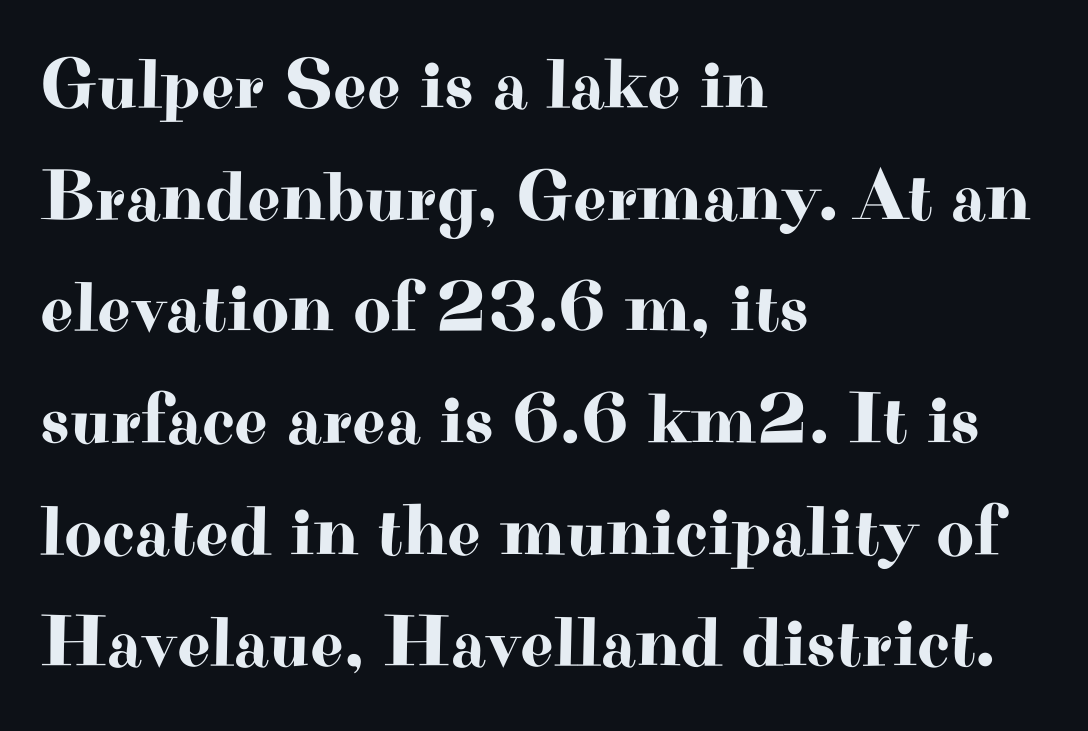
{"serif": "yes", "italic": "no", "width": "wide", "stroke_contrast": "high", "x_height": "small", "monospaced": "no", "underline": "no", "align": "left", "line_spacing": "normal", "line_spacing_ratio": 1.53, "letter_spacing": "normal", "letter_spacing_em": 0.0, "glyph_px": 73}
